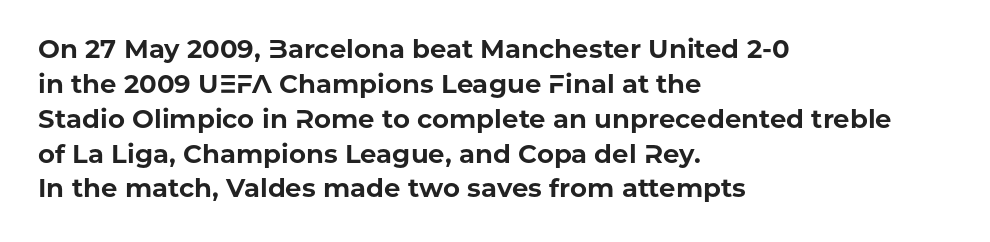
{"italic": "no", "bold": "yes", "underline": "no", "align": "left", "line_spacing": "normal", "line_spacing_ratio": 1.34, "letter_spacing": "normal", "letter_spacing_em": 0.0, "glyph_px": 26}
